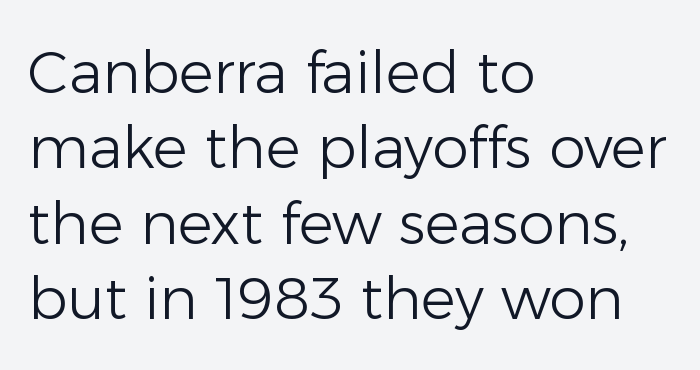
Just letters on the line, the space beneath them empty. The lines are quadded left. The typesetting does not lean heavy: it is not bold. It's the straight-up-and-down kind of type.
